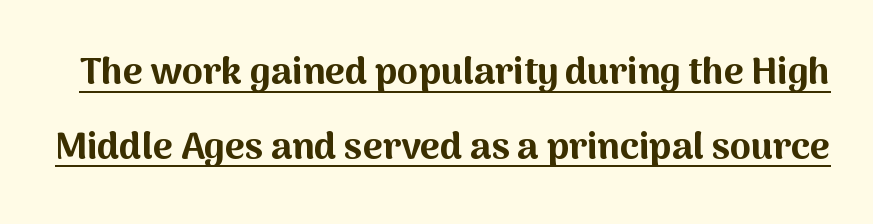
The image shows 38 px bold sans-serif type, upright; set loose line spacing (1.97x), normal letter spacing, underlined; medium stroke contrast and a medium x-height.
